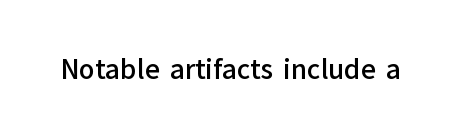
{"italic": "no", "bold": "semi", "underline": "no", "letter_spacing": "normal", "letter_spacing_em": 0.0, "glyph_px": 26}
